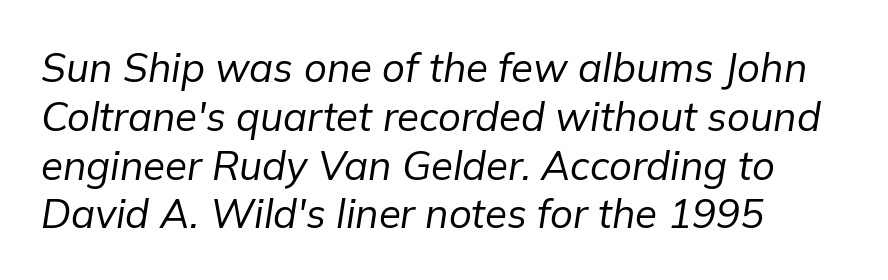
{"italic": "yes", "lean": "right", "slant_degrees": 9, "bold": "no", "weight": "regular", "width": "normal", "stroke_contrast": "low", "x_height": "medium", "monospaced": "no", "underline": "no", "align": "left", "line_spacing_ratio": 1.22, "letter_spacing": "normal", "letter_spacing_em": 0.0, "glyph_px": 40}
